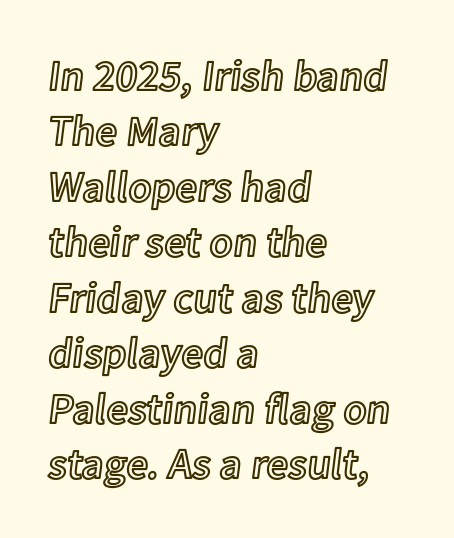
Q: Is the text italic (slanted)? A: Yes.
Q: Is the text underlined? A: No.
Q: How is the paragraph aligned? A: Left-aligned.
Q: Is the spacing between letters normal or unusually wide? A: Normal.
Q: Is the spacing between lines tight, normal or loose? A: Normal.
Q: Width (condensed, normal, or wide)? A: Normal.
Q: x-height? A: Medium.
Q: Monospaced? A: No.
